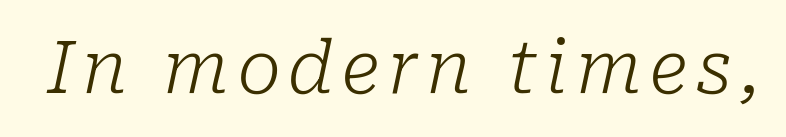
{"serif": "yes", "italic": "yes", "lean": "right", "slant_degrees": 10, "bold": "no", "weight": "light", "width": "normal", "stroke_contrast": "low", "x_height": "medium", "monospaced": "no", "underline": "no", "glyph_px": 72}
